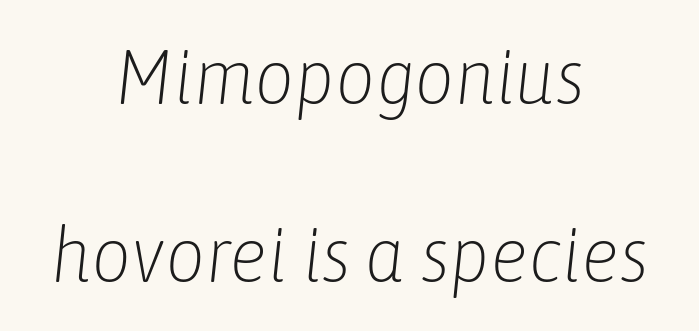
The image shows 78 px light, condensed type, italic (leaning right); set centered, loose line spacing (2.28x), normal letter spacing, not underlined; low stroke contrast and a medium x-height.
